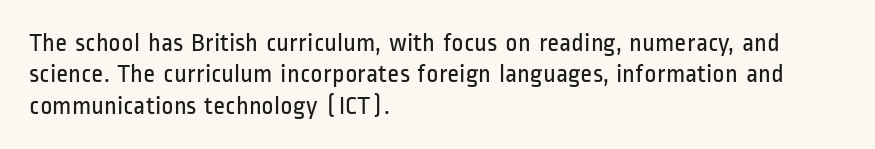
What stands out about the letter spacing? Nothing — it is the standard amount. The rendering anchors every line to the left-hand side. A light-to-regular cut is what we see here. Ordinary non-slanted type is in use.
